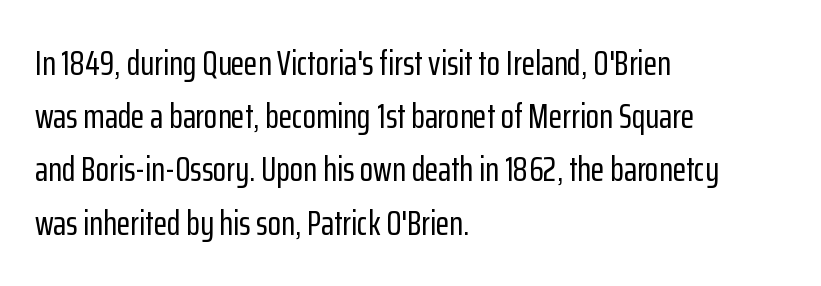
Q: Is the text italic (slanted)? A: No, it is upright.
Q: Is the typeface a serif or a sans-serif typeface? A: Sans-serif.
Q: Is the text underlined? A: No.
Q: How is the paragraph aligned? A: Left-aligned.
Q: Is the spacing between letters normal or unusually wide? A: Normal.
Q: Is the spacing between lines tight, normal or loose? A: Normal.
Q: Width (condensed, normal, or wide)? A: Condensed.
Q: Stroke contrast? A: Low.
Q: x-height? A: Medium.
Q: Monospaced? A: No.
